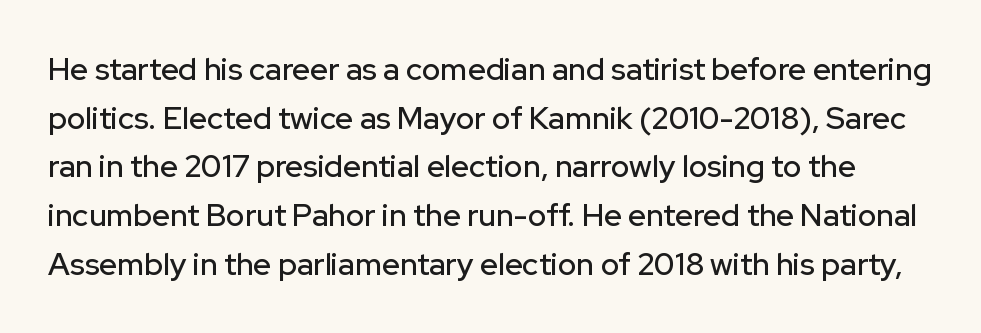
The rendering uses natural spacing where letterforms have individual widths. Check the space under the baseline: it is left empty. You could call the tracking neutral — neither tight nor loose. Whoever set this chose a conventional vertical rhythm. It's the straight-up-and-down kind of type.
